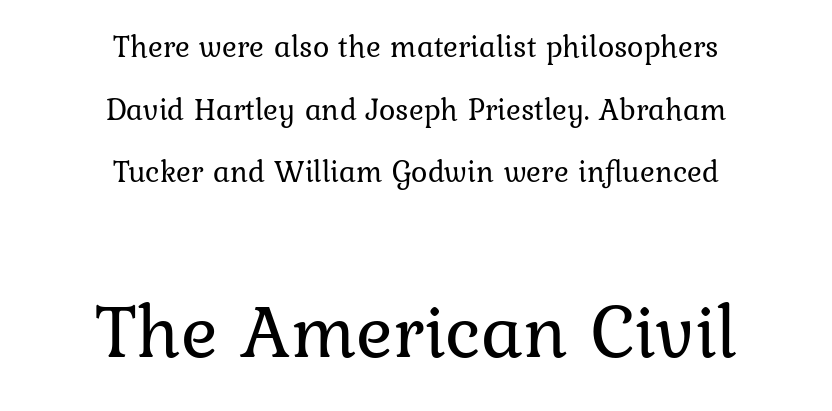
Q: Is the text bold? A: No.
Q: Is the text italic (slanted)? A: No, it is upright.
Q: Is the typeface a serif or a sans-serif typeface? A: Serif.
Q: Is the text underlined? A: No.
Q: How is the paragraph aligned? A: Centered.
Q: Is the spacing between letters normal or unusually wide? A: Normal.
Q: Is the spacing between lines tight, normal or loose? A: Loose.
Q: Which block of text is set in a larger size, the first (top) or the second (bottom)? A: The second (bottom) one.
Q: Width (condensed, normal, or wide)? A: Normal.
Q: Stroke contrast? A: Low.
Q: x-height? A: Medium.
Q: Monospaced? A: No.
